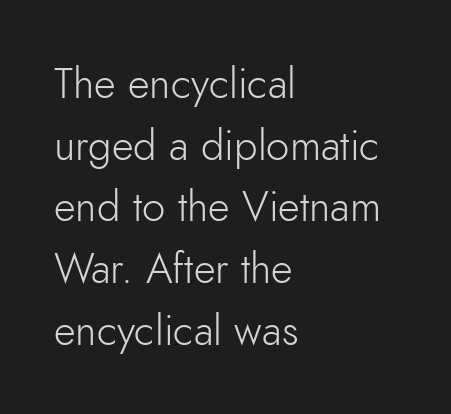
Q: Is the text bold? A: No.
Q: Is the text italic (slanted)? A: No, it is upright.
Q: Is the typeface a serif or a sans-serif typeface? A: Sans-serif.
Q: Is the text underlined? A: No.
Q: How is the paragraph aligned? A: Left-aligned.
Q: Is the spacing between letters normal or unusually wide? A: Normal.
Q: Is the spacing between lines tight, normal or loose? A: Normal.
Q: Width (condensed, normal, or wide)? A: Normal.
Q: Stroke contrast? A: Low.
Q: x-height? A: Small.
Q: Monospaced? A: No.
